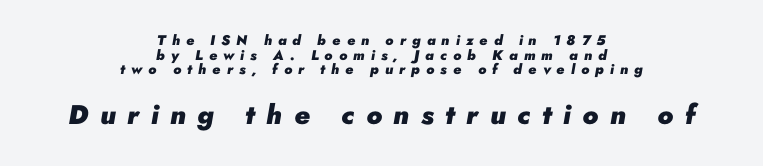
The image shows 27 px bold type, italic (leaning right); set centered, tight line spacing (1.04x), unusually wide letter spacing (+0.43 em), not underlined; the second (bottom) block is 1.93x larger.
